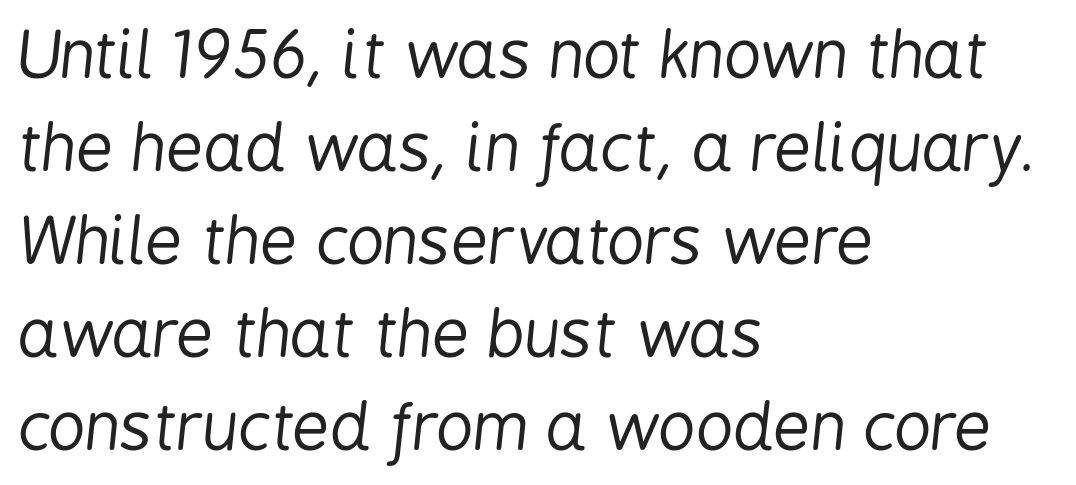
The image shows 65 px regular-weight, condensed type, italic (leaning right); set left-aligned, normal line spacing (1.43x), normal letter spacing, not underlined; low stroke contrast and a medium x-height.
